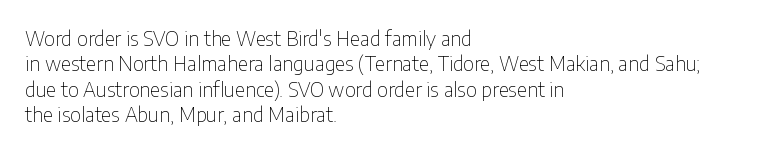
The image shows 20 px text type, upright; set left-aligned, normal line spacing (1.27x), normal letter spacing, not underlined.
